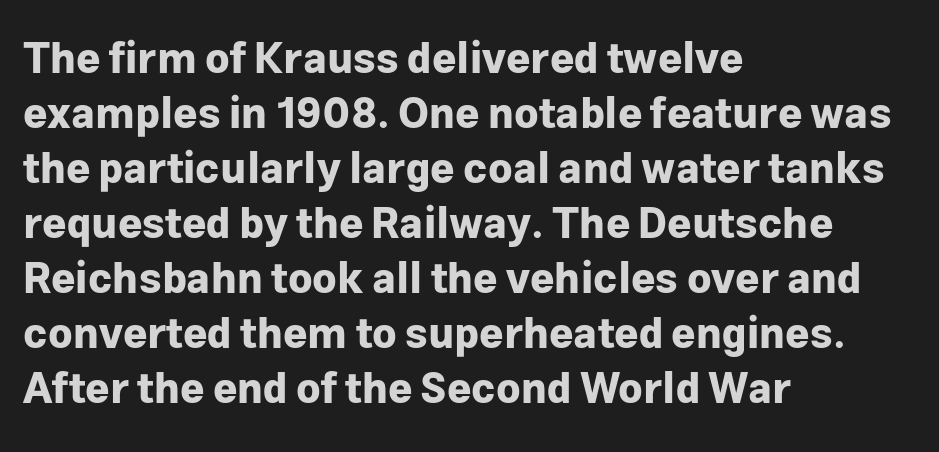
{"serif": "no", "italic": "no", "bold": "yes", "weight": "bold", "width": "normal", "stroke_contrast": "low", "x_height": "medium", "monospaced": "no", "underline": "no", "align": "left", "line_spacing": "normal", "line_spacing_ratio": 1.31, "letter_spacing": "normal", "letter_spacing_em": 0.0, "glyph_px": 42}
